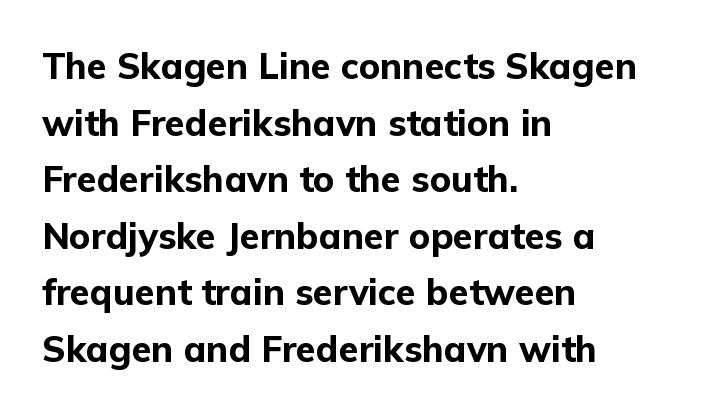
{"serif": "no", "italic": "no", "bold": "yes", "weight": "bold", "width": "normal", "stroke_contrast": "low", "x_height": "medium", "monospaced": "no", "underline": "no", "align": "left", "line_spacing": "normal", "line_spacing_ratio": 1.57, "letter_spacing": "normal", "letter_spacing_em": 0.0, "glyph_px": 36}
